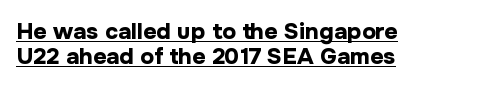
The image shows 23 px bold type, upright; set left-aligned, tight line spacing (1.08x), normal letter spacing, underlined.
